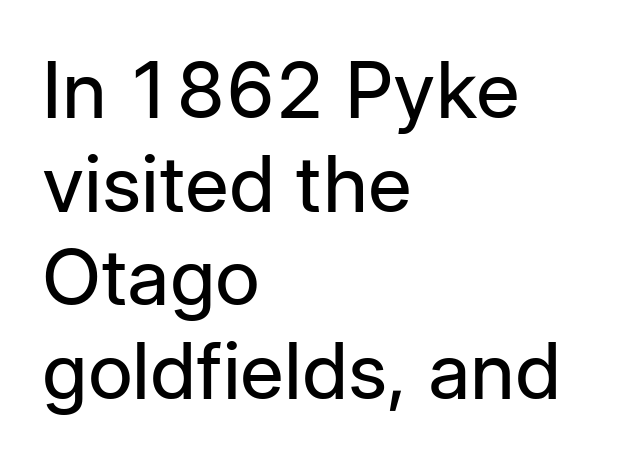
{"serif": "no", "italic": "no", "bold": "no", "weight": "regular", "width": "normal", "stroke_contrast": "low", "x_height": "medium", "monospaced": "no", "underline": "no", "align": "left", "line_spacing_ratio": 1.2, "letter_spacing": "normal", "letter_spacing_em": 0.0, "glyph_px": 78}
